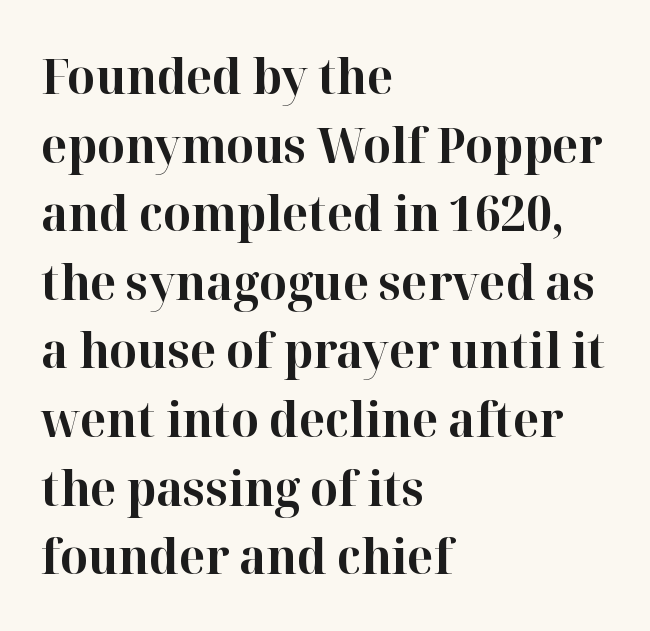
Q: Is the text bold? A: Yes.
Q: Is the text italic (slanted)? A: No, it is upright.
Q: Is the typeface a serif or a sans-serif typeface? A: Serif.
Q: Is the text underlined? A: No.
Q: How is the paragraph aligned? A: Left-aligned.
Q: Is the spacing between letters normal or unusually wide? A: Normal.
Q: Is the spacing between lines tight, normal or loose? A: Normal.
Q: Width (condensed, normal, or wide)? A: Normal.
Q: Stroke contrast? A: High.
Q: x-height? A: Medium.
Q: Monospaced? A: No.
